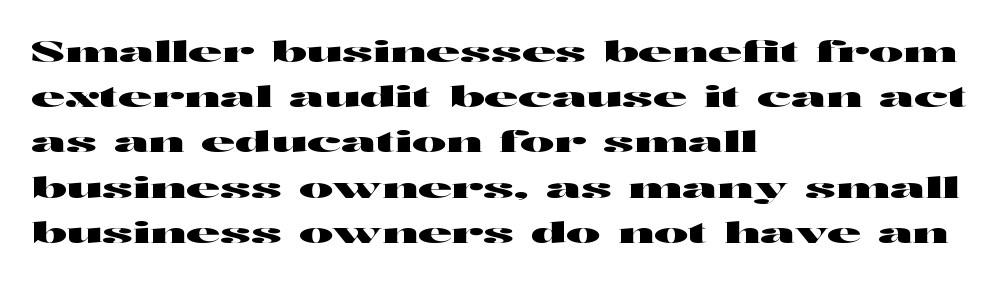
Summary of vertical rhythm: regular, with standard interline spacing. There is no visible air inserted between adjacent glyphs. The font family rendered here belongs to the sans-serif group. This sample is left-justified, so line endings fall wherever the words run out. Spacing verdict: proportional, widths tailored to each character.
